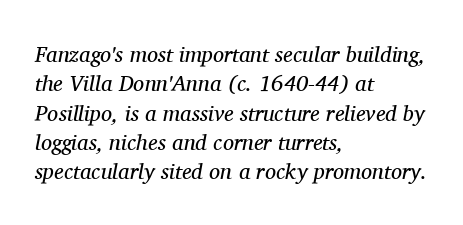
The image shows 22 px text type, italic (leaning right); set left-aligned, normal line spacing (1.33x), normal letter spacing, not underlined.
